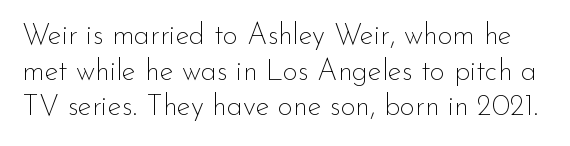
Are there feet on the stems? There aren't — it's a sans. Heaviness? Minimal to ordinary, like unemphasized prose. This sample has the flowing, uneven cadence of proportional lettering. Default kerning and tracking; the words read as compact shapes. In terms of posture, this sample is upright.
